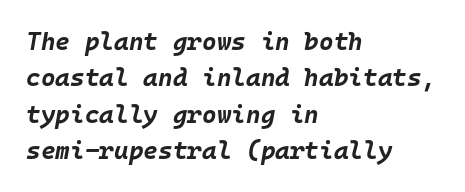
The image shows 25 px bold type, italic (leaning right); set left-aligned, normal line spacing (1.46x), normal letter spacing, not underlined.
